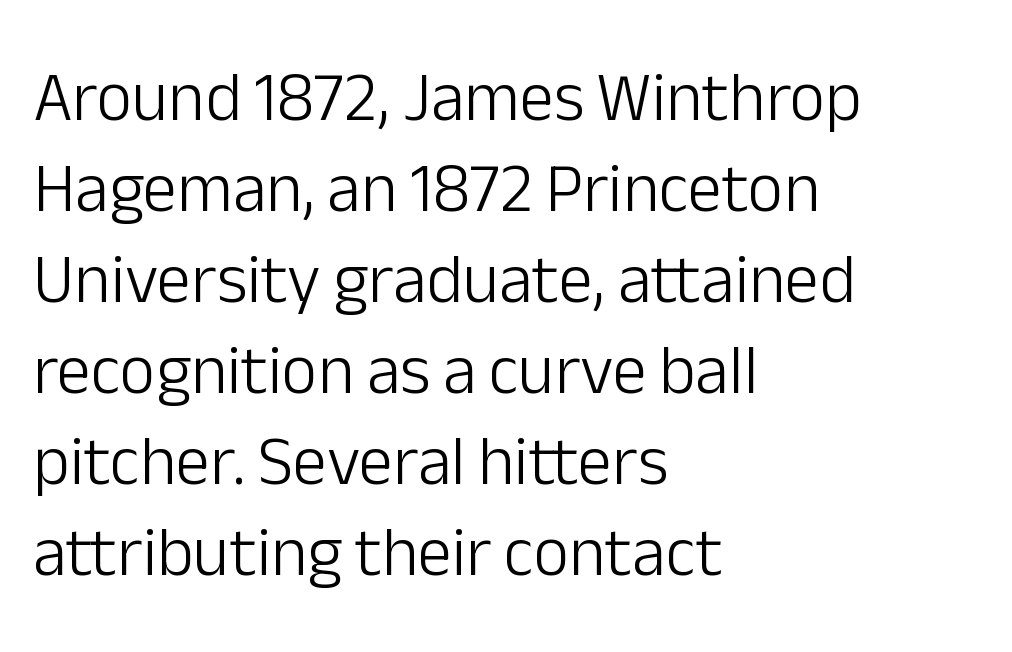
The image shows 69 px light sans-serif type, upright; set left-aligned, normal line spacing (1.32x), normal letter spacing, not underlined; low stroke contrast and a medium x-height.
